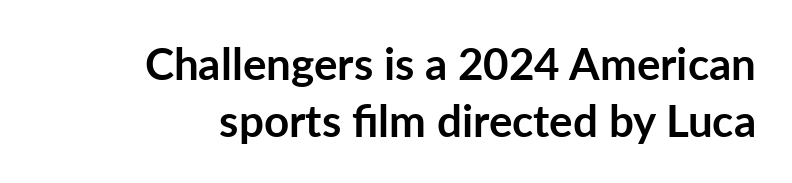
The letters sit at their default tracking, neither squeezed nor spread. Whoever set this chose a conventional vertical rhythm. Rule under the text: the space is simply empty. Each letter keeps its own natural width here, so spacing adapts to shape.
